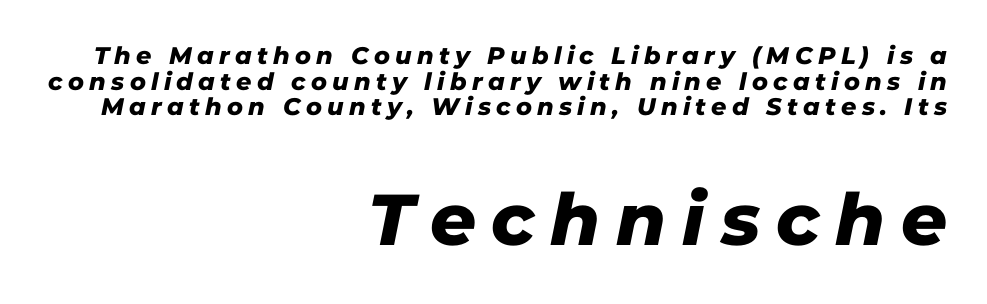
{"serif": "no", "width": "normal", "stroke_contrast": "low", "x_height": "medium", "monospaced": "no", "underline": "no", "align": "right", "line_spacing": "tight", "line_spacing_ratio": 1.07, "letter_spacing": "wide", "letter_spacing_em": 0.22, "larger_block": "second", "size_ratio": 3.0, "glyph_px": 72}
